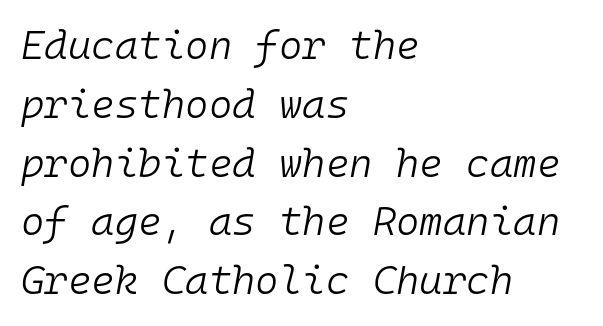
Q: Is the text bold? A: No.
Q: Is the text italic (slanted)? A: Yes, it leans right by about 10 degrees.
Q: Is the text underlined? A: No.
Q: How is the paragraph aligned? A: Left-aligned.
Q: Is the spacing between letters normal or unusually wide? A: Normal.
Q: Is the spacing between lines tight, normal or loose? A: Normal.
Q: Width (condensed, normal, or wide)? A: Normal.
Q: Stroke contrast? A: Low.
Q: x-height? A: Medium.
Q: Monospaced? A: Yes.
